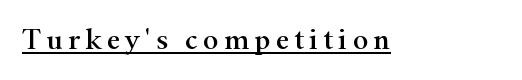
The image shows 29 px wide serif type, upright; set underlined; high stroke contrast and a small x-height.
